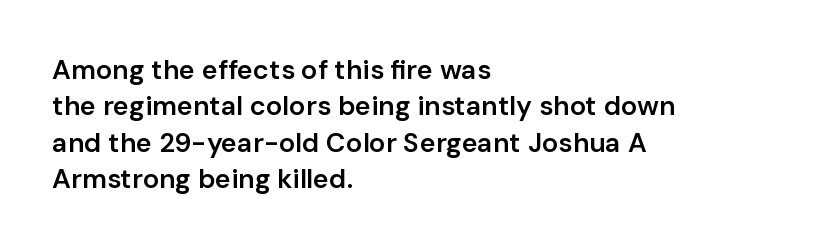
{"italic": "no", "bold": "semi", "underline": "no", "align": "left", "line_spacing": "normal", "line_spacing_ratio": 1.35, "letter_spacing": "normal", "letter_spacing_em": 0.0, "glyph_px": 27}
